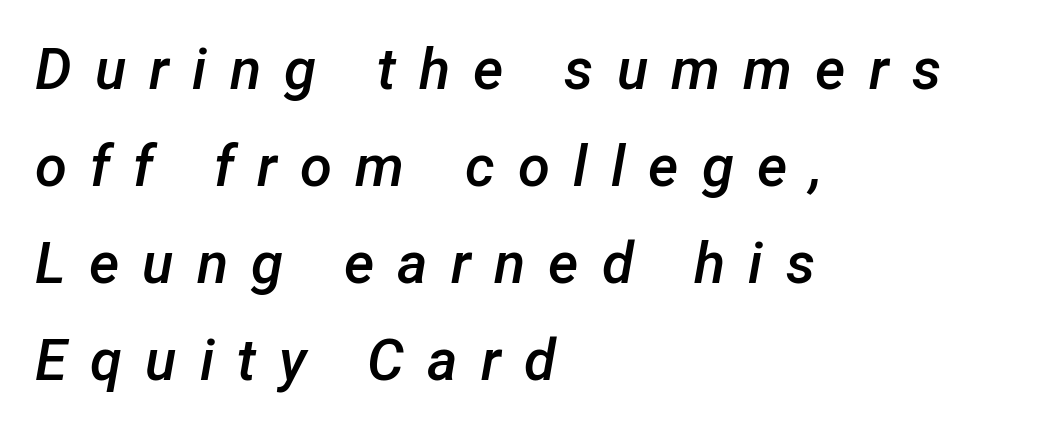
The vertical gap from one line to the next is medium. Every letter is mildly thick-stroked: semibold rather than bold. Line starts are locked; line ends wander. The axis of the letterforms is tilted away from vertical. The horizontal fit of the characters is loose and conspicuously gappy.
